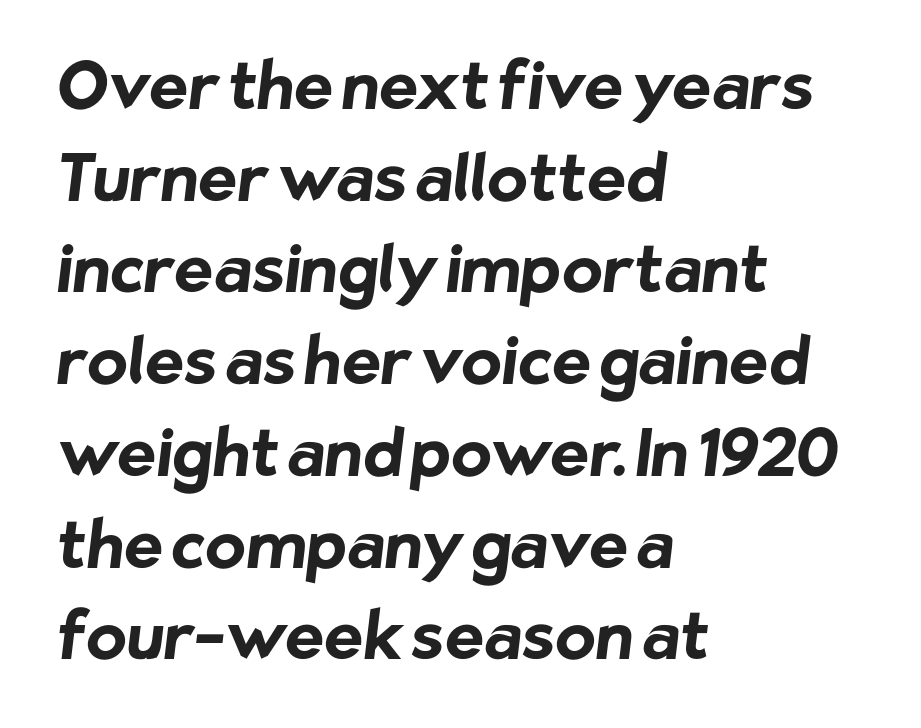
The image shows 66 px bold sans-serif type; set left-aligned, normal line spacing (1.39x), normal letter spacing, not underlined; low stroke contrast and a medium x-height.
